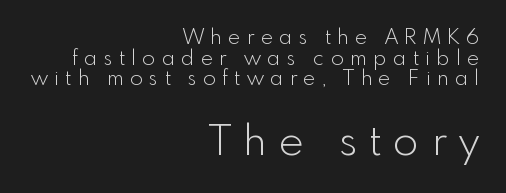
Q: Is the text bold? A: No.
Q: Is the text italic (slanted)? A: No, it is upright.
Q: Is the typeface a serif or a sans-serif typeface? A: Sans-serif.
Q: Is the text underlined? A: No.
Q: How is the paragraph aligned? A: Right-aligned.
Q: Is the spacing between letters normal or unusually wide? A: Unusually wide.
Q: Is the spacing between lines tight, normal or loose? A: Tight.
Q: Which block of text is set in a larger size, the first (top) or the second (bottom)? A: The second (bottom) one.
Q: Width (condensed, normal, or wide)? A: Normal.
Q: x-height? A: Small.
Q: Monospaced? A: No.
